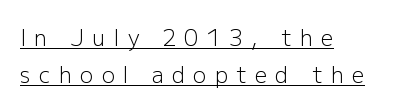
Does the lettering tilt? It doesn't — this is upright. Does the copy run flush right? No — it runs flush left. Somebody hit Ctrl+U on this one — the words are underlined. The line texture is sparse and dotted thanks to wide tracking.
